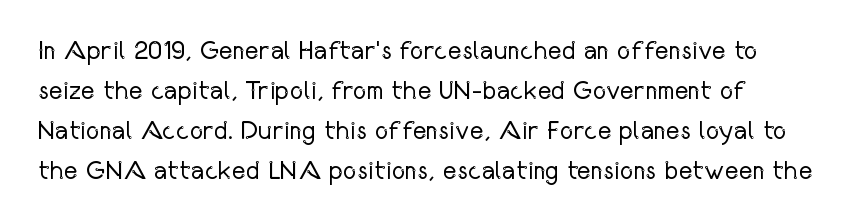
The image shows 26 px text type, upright; set normal line spacing (1.54x), normal letter spacing, not underlined.
